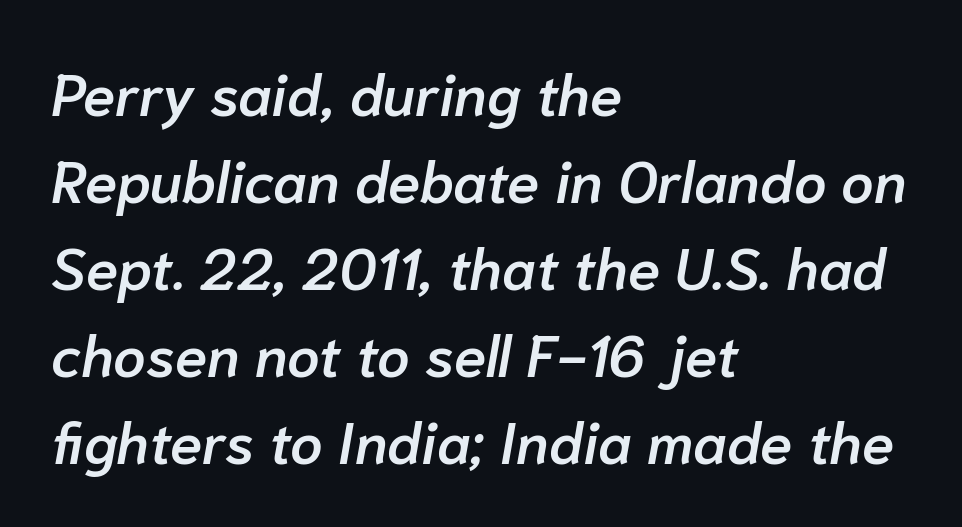
Q: Is the text bold? A: Semi-bold.
Q: Is the text italic (slanted)? A: Yes, it leans right by about 10 degrees.
Q: Is the text underlined? A: No.
Q: How is the paragraph aligned? A: Left-aligned.
Q: Is the spacing between letters normal or unusually wide? A: Normal.
Q: Is the spacing between lines tight, normal or loose? A: Normal.
Q: Width (condensed, normal, or wide)? A: Normal.
Q: Stroke contrast? A: Low.
Q: x-height? A: Medium.
Q: Monospaced? A: No.
